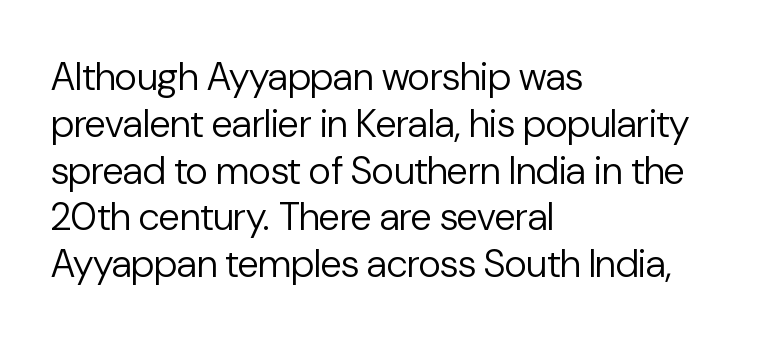
The ragged edge is on the right, which tells us the setting is flush left. Clear beneath every line of the passage. The letters advance in unequal steps, a hallmark of proportional type. Short note: letters normally spaced.
